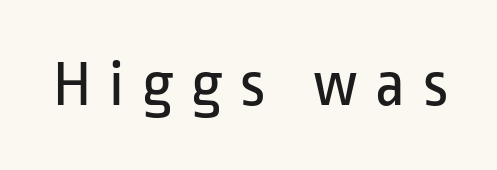
The image shows 66 px regular-weight, condensed sans-serif type, upright; set unusually wide letter spacing (+0.27 em), not underlined; low stroke contrast and a medium x-height.
